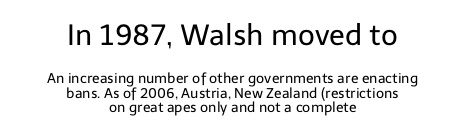
The image shows 29 px regular-weight sans-serif type, upright; set centered, tight line spacing (1.01x), normal letter spacing, not underlined; the first (top) block is 2.07x larger; low stroke contrast and a medium x-height.
